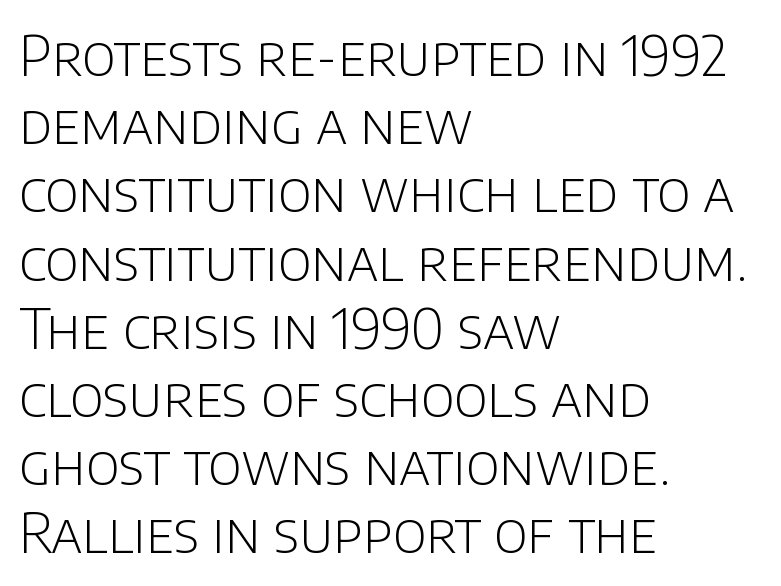
{"serif": "no", "italic": "no", "bold": "no", "weight": "light", "width": "normal", "stroke_contrast": "low", "x_height": "large", "monospaced": "no", "underline": "no", "align": "left", "line_spacing_ratio": 1.24, "letter_spacing": "normal", "letter_spacing_em": 0.0, "glyph_px": 55}
